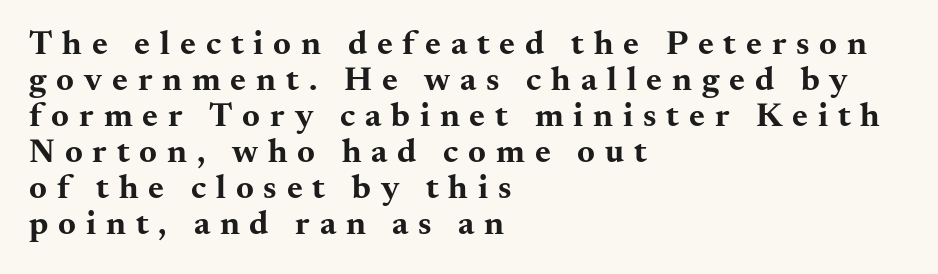
{"serif": "yes", "italic": "no", "bold": "yes", "weight": "bold", "width": "wide", "stroke_contrast": "medium", "x_height": "small", "monospaced": "no", "underline": "no", "align": "left", "line_spacing": "tight", "line_spacing_ratio": 1.06, "letter_spacing": "wide", "letter_spacing_em": 0.29, "glyph_px": 34}
